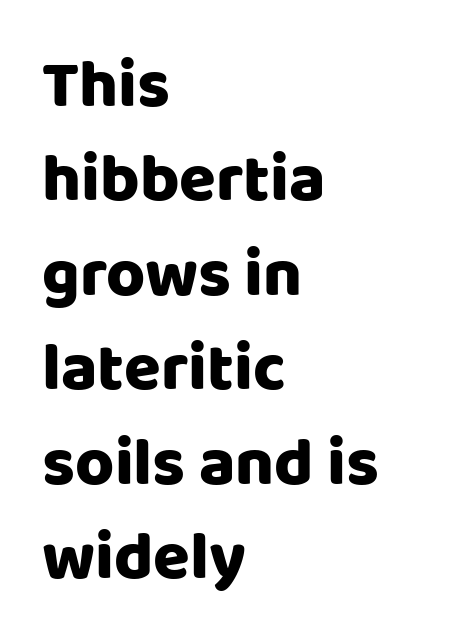
Q: Is the text italic (slanted)? A: No, it is upright.
Q: Is the typeface a serif or a sans-serif typeface? A: Sans-serif.
Q: Is the text underlined? A: No.
Q: How is the paragraph aligned? A: Left-aligned.
Q: Is the spacing between letters normal or unusually wide? A: Normal.
Q: Is the spacing between lines tight, normal or loose? A: Normal.
Q: Width (condensed, normal, or wide)? A: Normal.
Q: Stroke contrast? A: Low.
Q: x-height? A: Large.
Q: Monospaced? A: No.
